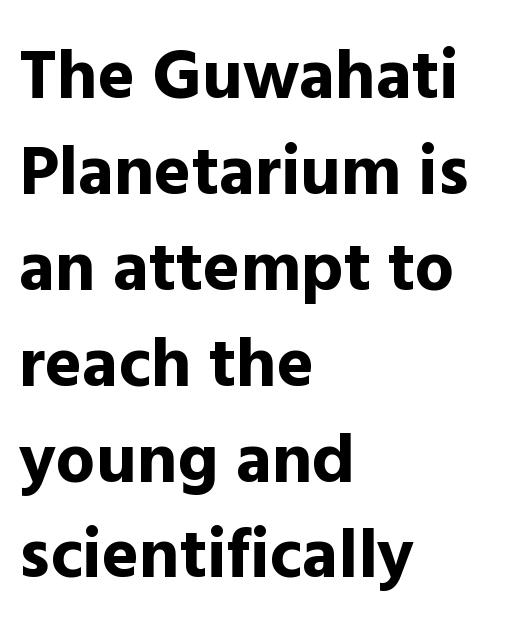
{"serif": "no", "italic": "no", "bold": "yes", "weight": "bold", "width": "normal", "x_height": "medium", "monospaced": "no", "underline": "no", "align": "left", "line_spacing": "normal", "line_spacing_ratio": 1.37, "letter_spacing": "normal", "letter_spacing_em": 0.0, "glyph_px": 70}
